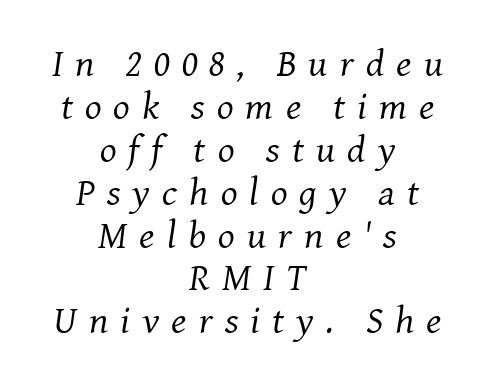
The image shows 39 px regular-weight serif type, italic (leaning right); set centered, tight line spacing (1.1x), unusually wide letter spacing (+0.31 em), not underlined; medium stroke contrast and a medium x-height.
